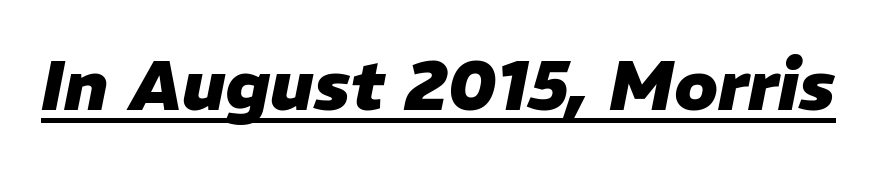
Q: Is the text bold? A: Yes.
Q: Is the text italic (slanted)? A: Yes, it leans right by about 11 degrees.
Q: Is the text underlined? A: Yes.
Q: Is the spacing between letters normal or unusually wide? A: Normal.
Q: Width (condensed, normal, or wide)? A: Normal.
Q: Stroke contrast? A: Low.
Q: x-height? A: Medium.
Q: Monospaced? A: No.
